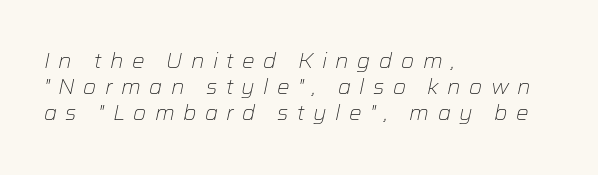
{"italic": "yes", "lean": "right", "slant_degrees": 12, "bold": "no", "underline": "no", "align": "left", "line_spacing": "normal", "line_spacing_ratio": 1.25, "letter_spacing": "wide", "letter_spacing_em": 0.4, "glyph_px": 21}
